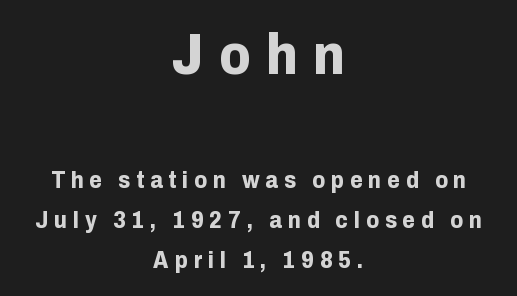
The image shows 57 px bold sans-serif type, upright; set centered, line spacing 1.73x, unusually wide letter spacing (+0.26 em), not underlined; the first (top) block is 2.48x larger; low stroke contrast and a medium x-height.
